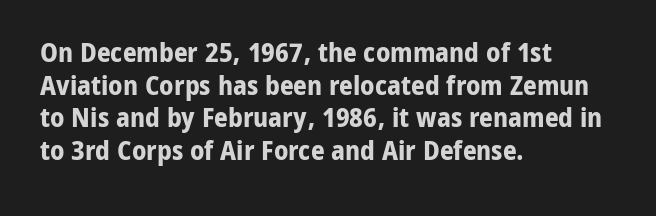
Q: Is the text bold? A: Yes.
Q: Is the text italic (slanted)? A: No, it is upright.
Q: Is the text underlined? A: No.
Q: How is the paragraph aligned? A: Left-aligned.
Q: Is the spacing between letters normal or unusually wide? A: Normal.
